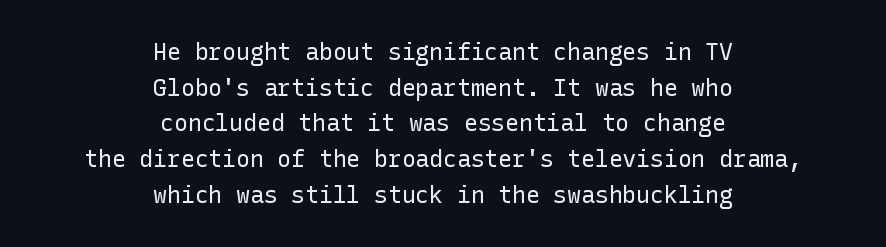
Q: Is the text bold? A: No.
Q: Is the text italic (slanted)? A: No, it is upright.
Q: Is the text underlined? A: No.
Q: How is the paragraph aligned? A: Centered.
Q: Is the spacing between letters normal or unusually wide? A: Normal.
Q: Is the spacing between lines tight, normal or loose? A: Normal.
